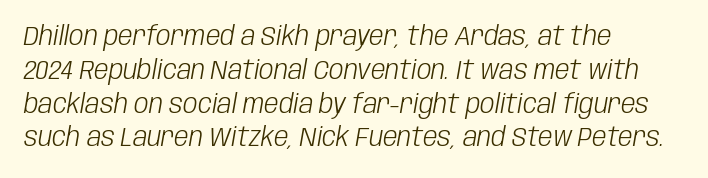
{"italic": "yes", "lean": "right", "slant_degrees": 10, "bold": "no", "underline": "no", "align": "left", "line_spacing": "normal", "line_spacing_ratio": 1.3, "letter_spacing": "normal", "letter_spacing_em": 0.0, "glyph_px": 26}
